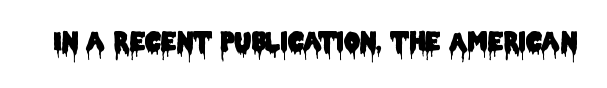
If you drew a line through each stem, it would be perfectly vertical. Characters follow at the spacing the type designer built in. The words here are not underlined.
